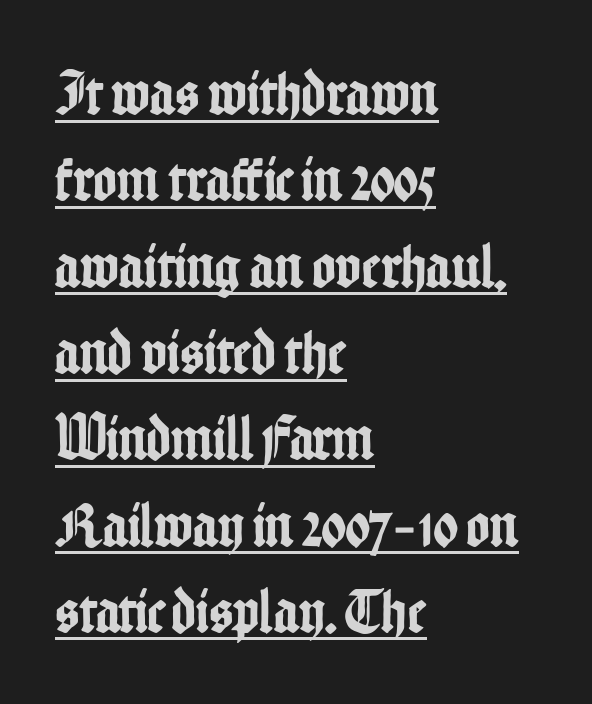
{"serif": "no", "italic": "no", "width": "condensed", "stroke_contrast": "low", "x_height": "medium", "monospaced": "no", "underline": "yes", "align": "left", "line_spacing": "normal", "line_spacing_ratio": 1.37, "letter_spacing": "normal", "letter_spacing_em": 0.0, "glyph_px": 63}
